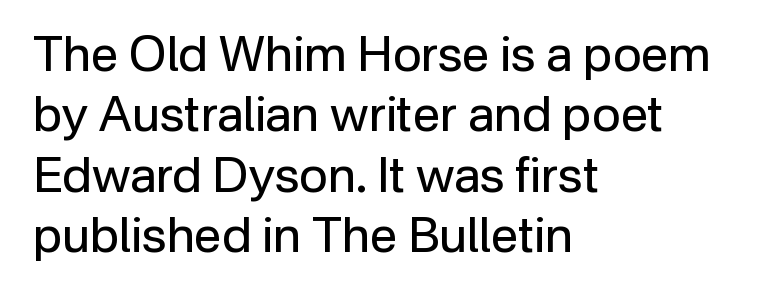
The image shows 49 px regular-weight sans-serif type, upright; set left-aligned, line spacing 1.23x, normal letter spacing, not underlined; low stroke contrast and a medium x-height.
